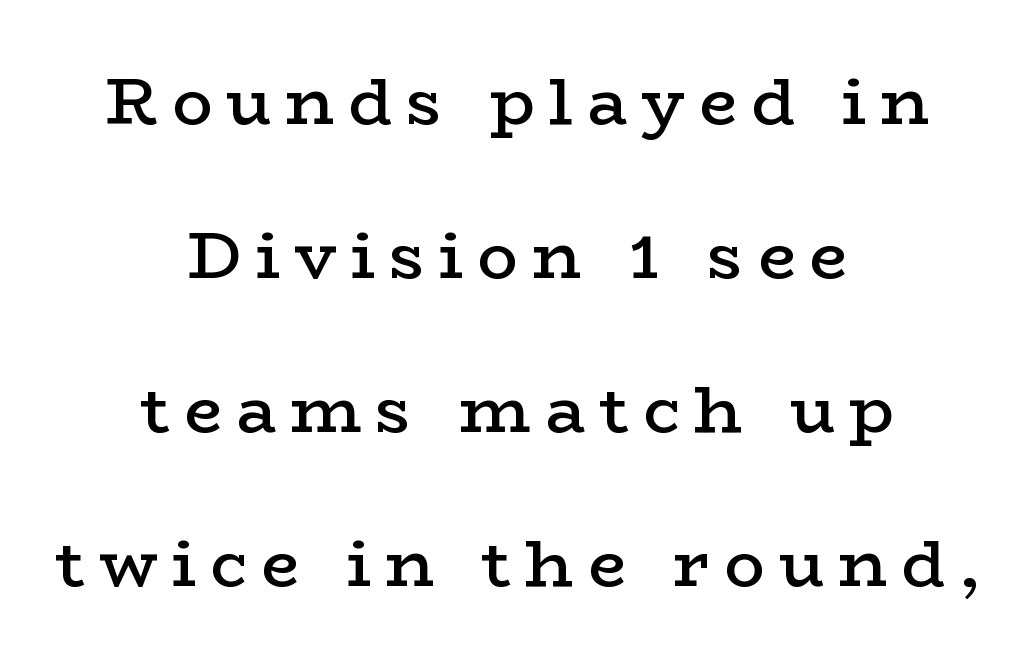
The image shows 67 px semibold, wide serif type, upright; set centered, loose line spacing (2.3x), unusually wide letter spacing (+0.21 em), not underlined; low stroke contrast and a medium x-height.
